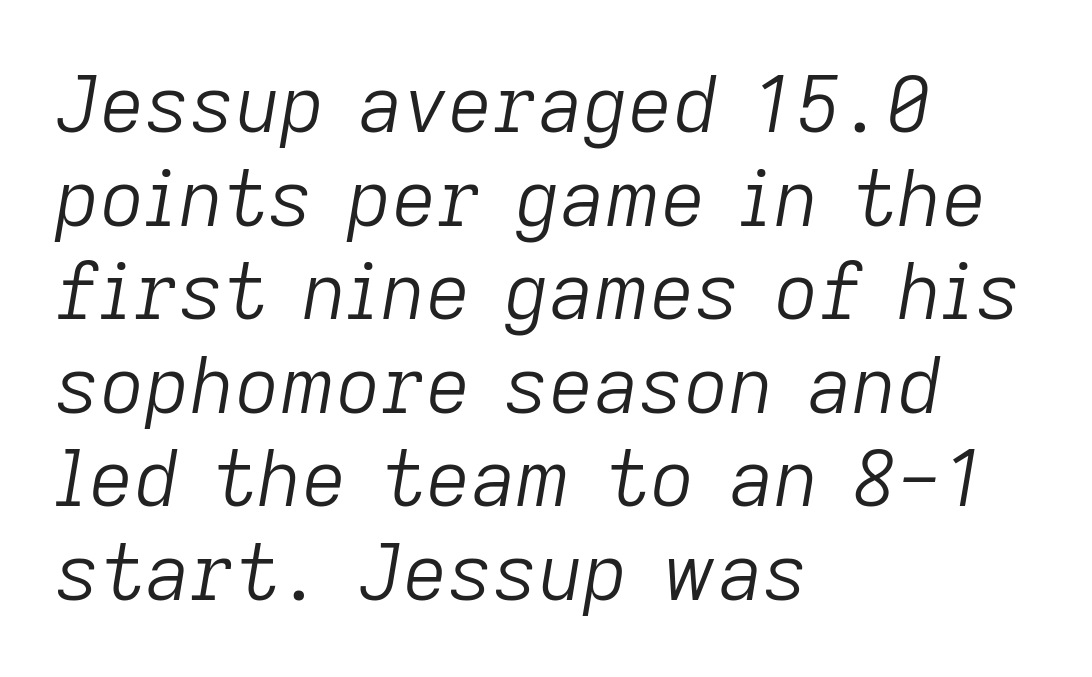
Q: Is the text bold? A: No.
Q: Is the text italic (slanted)? A: Yes, it leans right by about 9 degrees.
Q: Is the text underlined? A: No.
Q: How is the paragraph aligned? A: Left-aligned.
Q: Is the spacing between letters normal or unusually wide? A: Normal.
Q: Width (condensed, normal, or wide)? A: Normal.
Q: Stroke contrast? A: Low.
Q: x-height? A: Medium.
Q: Monospaced? A: No.
